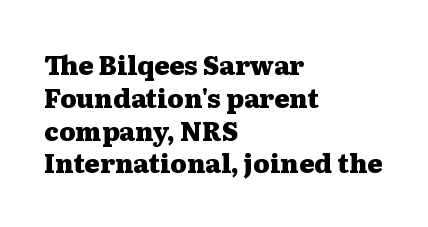
Reading down the column, the eye jumps a familiar distance to each next line. The passage shown is not underscored anywhere. Its strokes are broad and dark, the hallmark of bold type. Quick note: not italic, upright. Observe the ordinary spacing: letters are neighbours, not strangers. Line beginnings align vertically; line endings do not.
